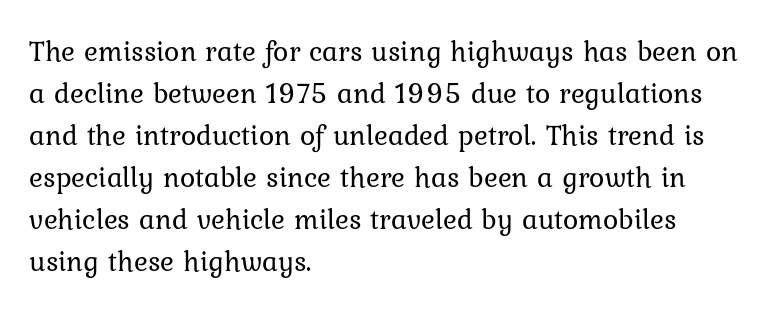
Teacher's note: observe the even left margin — that is flush-left alignment. These lines keep a tight, regular rhythm from letter to letter. Ordinary non-slanted type is in use. This sample has the flowing, uneven cadence of proportional lettering.
